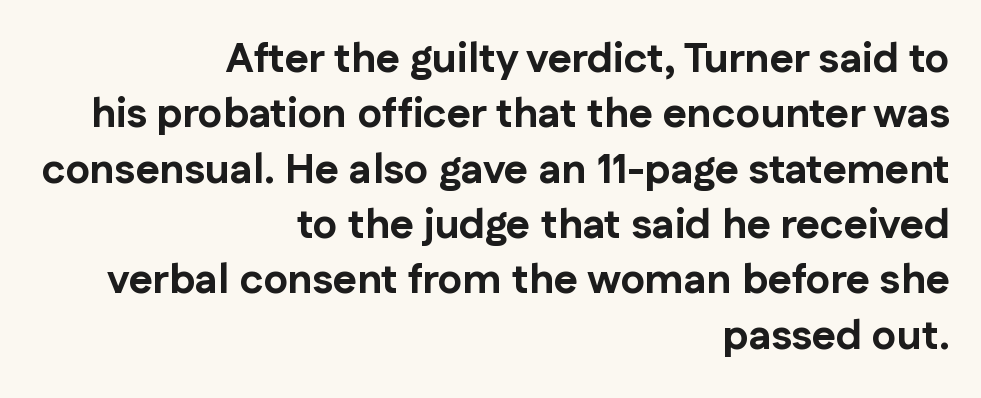
Q: Is the text bold? A: Yes.
Q: Is the text italic (slanted)? A: No, it is upright.
Q: Is the typeface a serif or a sans-serif typeface? A: Sans-serif.
Q: Is the text underlined? A: No.
Q: How is the paragraph aligned? A: Right-aligned.
Q: Is the spacing between letters normal or unusually wide? A: Normal.
Q: Is the spacing between lines tight, normal or loose? A: Normal.
Q: Width (condensed, normal, or wide)? A: Normal.
Q: Stroke contrast? A: Low.
Q: x-height? A: Medium.
Q: Monospaced? A: No.
